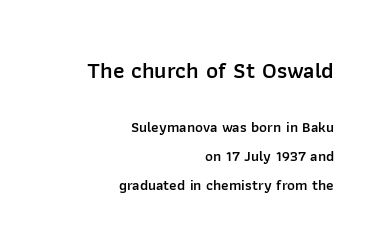
{"italic": "no", "bold": "semi", "underline": "no", "align": "right", "line_spacing": "loose", "line_spacing_ratio": 1.94, "letter_spacing": "normal", "letter_spacing_em": 0.0, "larger_block": "first", "size_ratio": 1.53, "glyph_px": 23}
